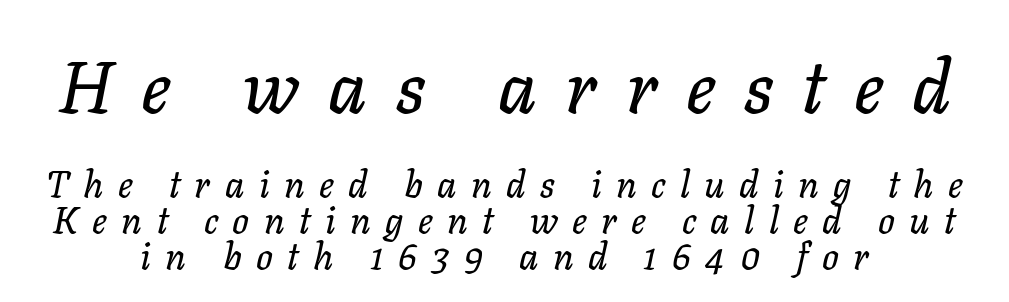
Students, observe: this is what under-led, compact text looks like. How are the letters spaced? Widely, with obvious added tracking. Emphasis-style slanted type is in use. Each letter keeps its own natural width here, so spacing adapts to shape.
